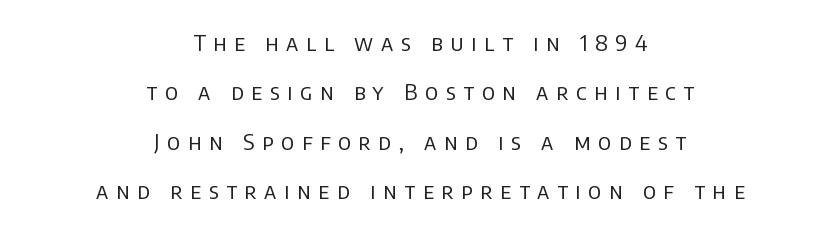
The image shows 22 px text type, upright; set centered, loose line spacing (2.24x), unusually wide letter spacing (+0.35 em), not underlined.
